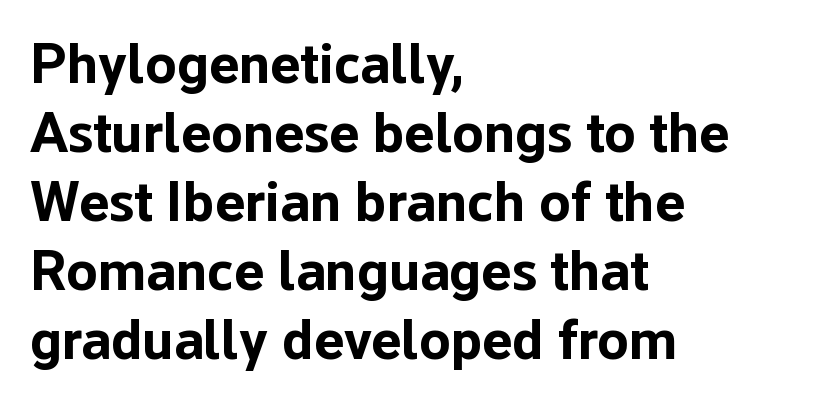
The letters stand straight up with perfectly vertical stems. Alignment: flush left. Is the letter spacing exaggerated? No — it looks like the ordinary default. The typesetting leans heavy: a genuine bold. The strip under each line holds only bare page. Proportional: the letters do not fall into vertical columns.
